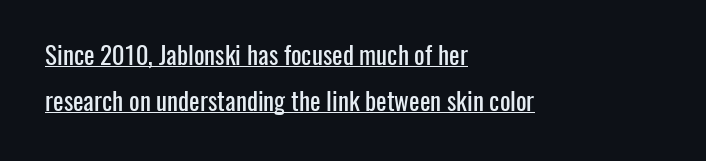
This rendering features underlined lettering. It's the straight-up-and-down kind of type. A student would call this left alignment; a typographer would say flush left, rag right. You could call the tracking neutral — neither tight nor loose.
